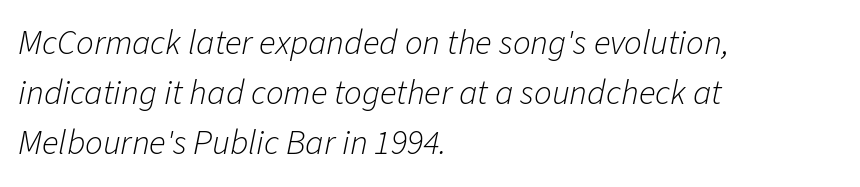
Q: Is the text bold? A: No.
Q: Is the text italic (slanted)? A: Yes, it leans right by about 11 degrees.
Q: Is the text underlined? A: No.
Q: How is the paragraph aligned? A: Left-aligned.
Q: Is the spacing between letters normal or unusually wide? A: Normal.
Q: Is the spacing between lines tight, normal or loose? A: Normal.
Q: Width (condensed, normal, or wide)? A: Normal.
Q: Stroke contrast? A: Low.
Q: x-height? A: Medium.
Q: Monospaced? A: No.
